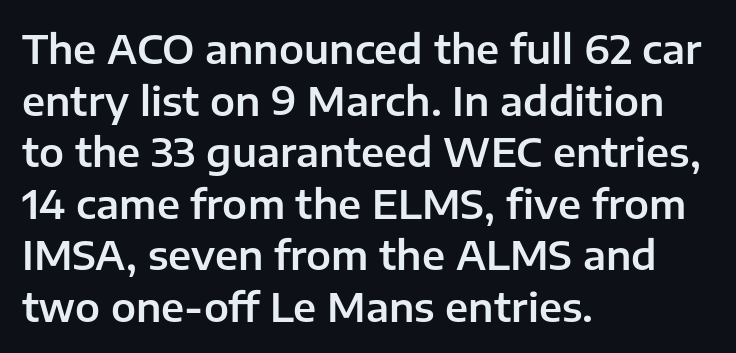
The image shows 40 px sans-serif type, upright; set left-aligned, normal line spacing (1.29x), normal letter spacing, not underlined; low stroke contrast and a medium x-height.
